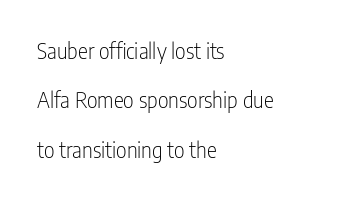
Q: Is the text bold? A: No.
Q: Is the text italic (slanted)? A: No, it is upright.
Q: Is the text underlined? A: No.
Q: How is the paragraph aligned? A: Left-aligned.
Q: Is the spacing between letters normal or unusually wide? A: Normal.
Q: Is the spacing between lines tight, normal or loose? A: Loose.
